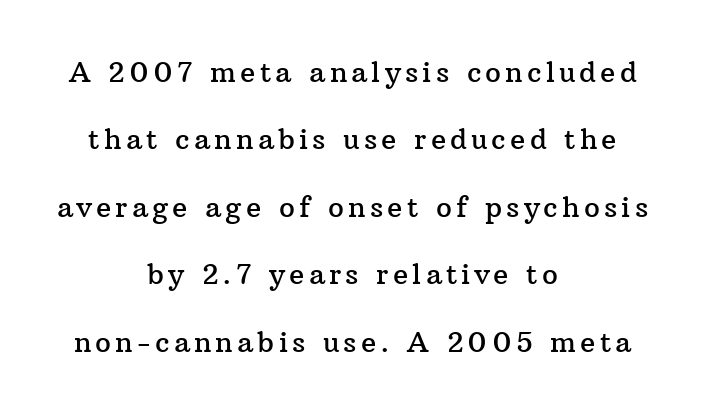
{"serif": "yes", "italic": "no", "width": "normal", "stroke_contrast": "medium", "x_height": "medium", "monospaced": "no", "underline": "no", "align": "center", "line_spacing": "loose", "line_spacing_ratio": 2.41, "glyph_px": 28}
